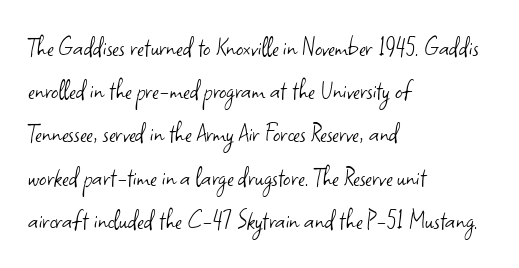
{"serif": "no", "bold": "no", "weight": "light", "width": "normal", "stroke_contrast": "low", "x_height": "small", "monospaced": "no", "underline": "no", "align": "left", "line_spacing": "normal", "line_spacing_ratio": 1.49, "letter_spacing": "normal", "letter_spacing_em": 0.0, "glyph_px": 29}
